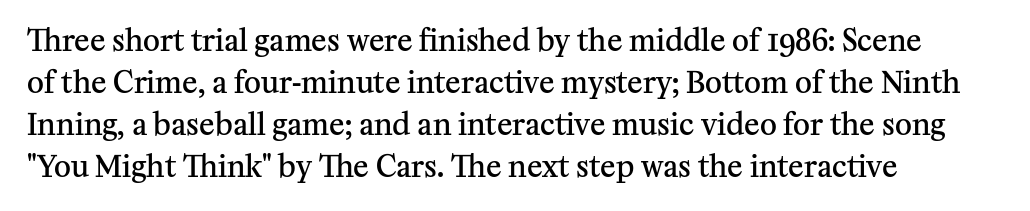
Q: Is the text bold? A: Semi-bold.
Q: Is the text italic (slanted)? A: No, it is upright.
Q: Is the typeface a serif or a sans-serif typeface? A: Serif.
Q: Is the text underlined? A: No.
Q: How is the paragraph aligned? A: Left-aligned.
Q: Is the spacing between letters normal or unusually wide? A: Normal.
Q: Is the spacing between lines tight, normal or loose? A: Normal.
Q: Width (condensed, normal, or wide)? A: Normal.
Q: Stroke contrast? A: Medium.
Q: x-height? A: Medium.
Q: Monospaced? A: No.
